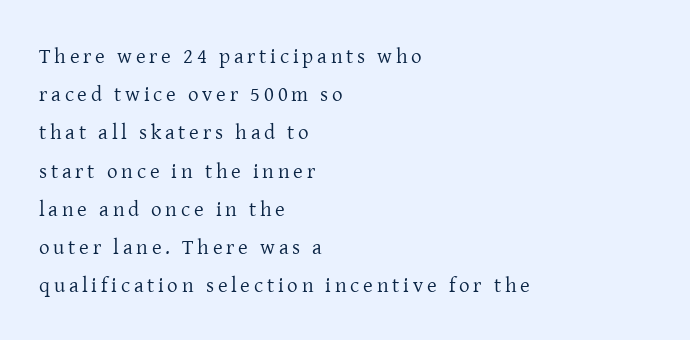
The image shows 21 px text type, upright; set left-aligned, line spacing 1.82x, not underlined.
